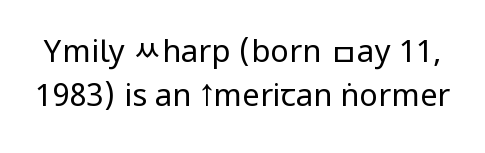
Q: Is the text bold? A: No.
Q: Is the text italic (slanted)? A: No, it is upright.
Q: Is the typeface a serif or a sans-serif typeface? A: Sans-serif.
Q: Is the text underlined? A: No.
Q: Is the spacing between letters normal or unusually wide? A: Normal.
Q: Is the spacing between lines tight, normal or loose? A: Normal.
Q: Width (condensed, normal, or wide)? A: Condensed.
Q: Stroke contrast? A: Low.
Q: x-height? A: Large.
Q: Monospaced? A: No.
